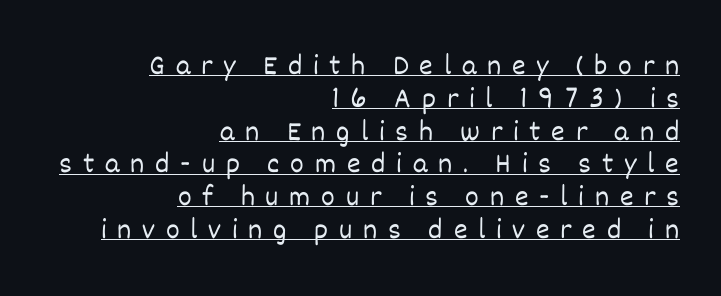
{"italic": "no", "bold": "no", "weight": "light", "width": "normal", "stroke_contrast": "low", "x_height": "large", "monospaced": "no", "underline": "yes", "align": "right", "line_spacing": "tight", "line_spacing_ratio": 1.13, "letter_spacing": "wide", "letter_spacing_em": 0.37, "glyph_px": 29}
